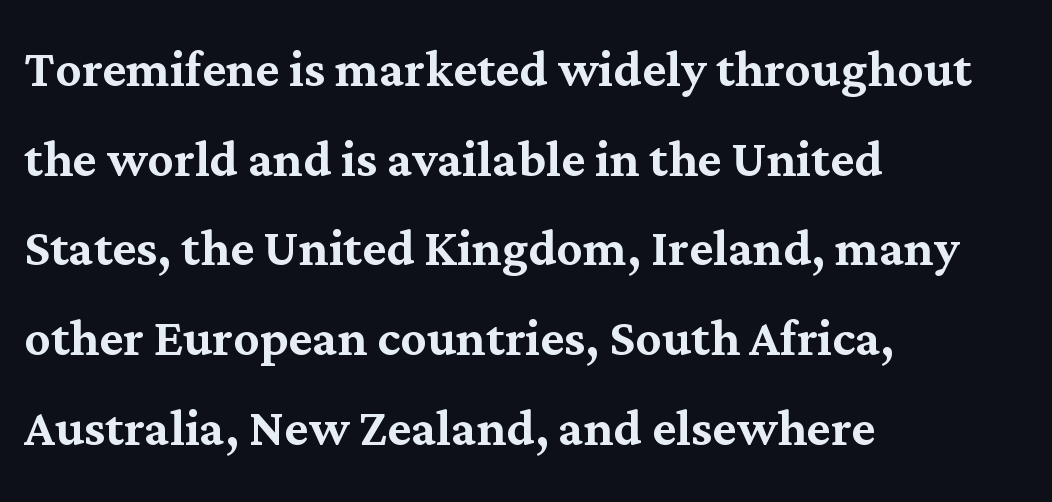
Just letters on the line, the space beneath them empty. Short and long lines alike share a common starting point at left. Every stem runs plumb, perpendicular to the baseline. To sum up the face: it has serifs.
